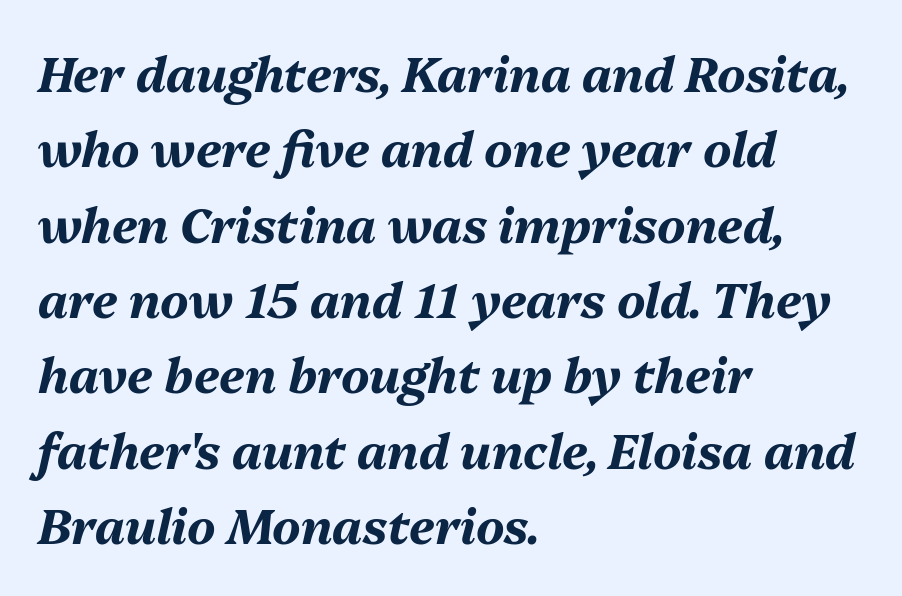
{"italic": "yes", "lean": "right", "slant_degrees": 13, "bold": "yes", "weight": "bold", "width": "normal", "stroke_contrast": "medium", "x_height": "medium", "monospaced": "no", "underline": "no", "align": "left", "line_spacing": "normal", "line_spacing_ratio": 1.57, "letter_spacing": "normal", "letter_spacing_em": 0.0, "glyph_px": 48}
